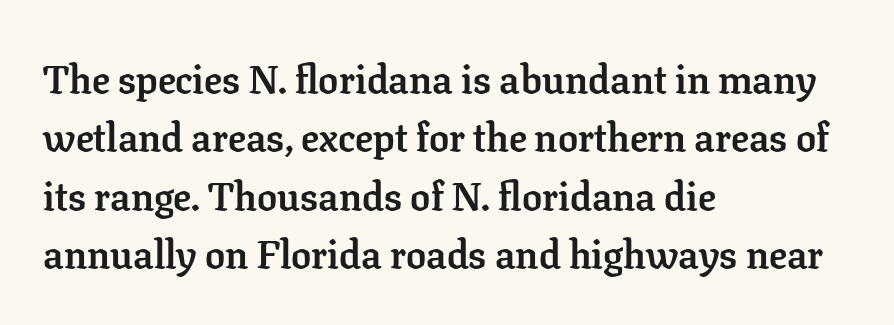
Visually the block forms a straight wall on the left and a jagged coastline on the right. Regarding serifs, this sample has them. Each row of text sits above clean, open space. The line-height multiplier appears to be the usual default. Character widths vary here, with narrow letters taking less room than wide ones.
